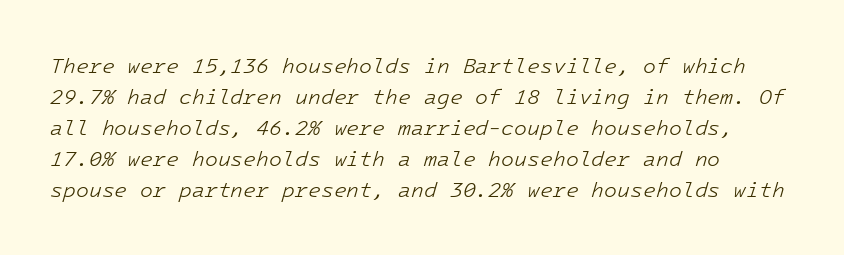
{"italic": "yes", "lean": "right", "slant_degrees": 16, "bold": "no", "underline": "no", "line_spacing": "normal", "line_spacing_ratio": 1.48, "letter_spacing": "normal", "letter_spacing_em": 0.0, "glyph_px": 21}
